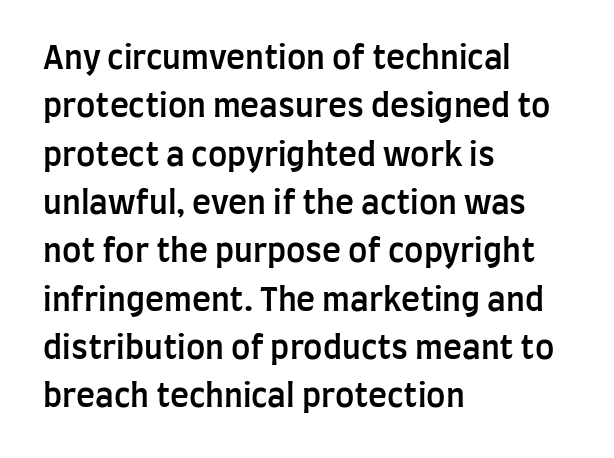
The characters display no serif detailing; their extremities are plain. Leading: standard. The face used here is proportionally spaced, like ordinary book or web type. This rendering features lettering with no underline. Posture: straight, roman, zero tilt. A semibold gives these letters moderate extra thickness, short of bold.
